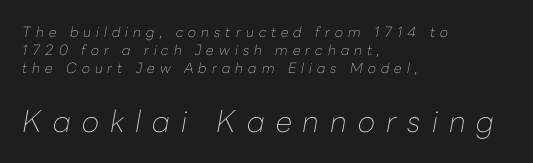
The glyphs are unaccompanied by any horizontal stroke below them. Stems here are at most as thick as an everyday book face. The designer gave the closing block more size than the opening block. The line texture is sparse and dotted thanks to wide tracking.
